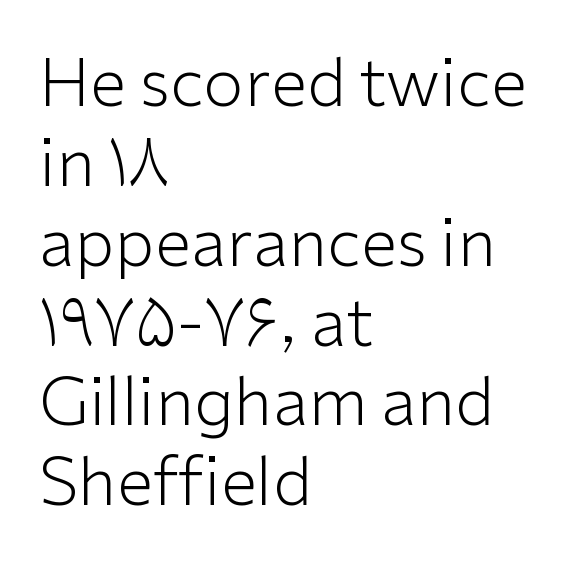
The typography opts for an upright posture over an oblique one. The lines in this sample share a left origin and differ only in where they stop. Think of a printed novel: that variable character pitch is what you see here. No extra tracking has been applied to these lines. The passage shown is not underscored anywhere. Are there feet on the stems? There aren't — it's a sans.
